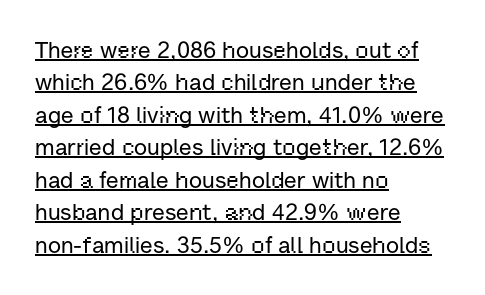
Q: Is the text italic (slanted)? A: No, it is upright.
Q: Is the text underlined? A: Yes.
Q: How is the paragraph aligned? A: Left-aligned.
Q: Is the spacing between letters normal or unusually wide? A: Normal.
Q: Is the spacing between lines tight, normal or loose? A: Normal.
